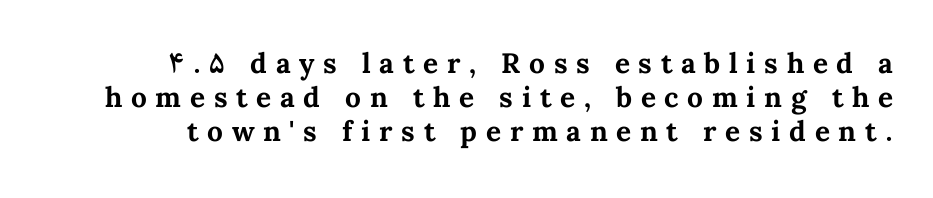
The image shows 28 px bold type, upright; set line spacing 1.21x, unusually wide letter spacing (+0.31 em), not underlined; medium stroke contrast and a medium x-height.
